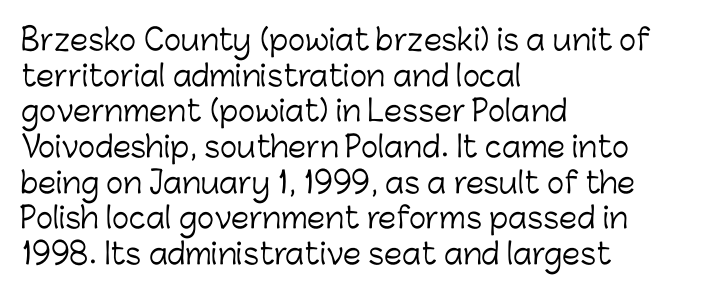
{"serif": "no", "italic": "no", "bold": "no", "weight": "light", "width": "normal", "stroke_contrast": "low", "x_height": "medium", "monospaced": "no", "underline": "no", "align": "left", "line_spacing_ratio": 1.23, "letter_spacing": "normal", "letter_spacing_em": 0.0, "glyph_px": 29}
